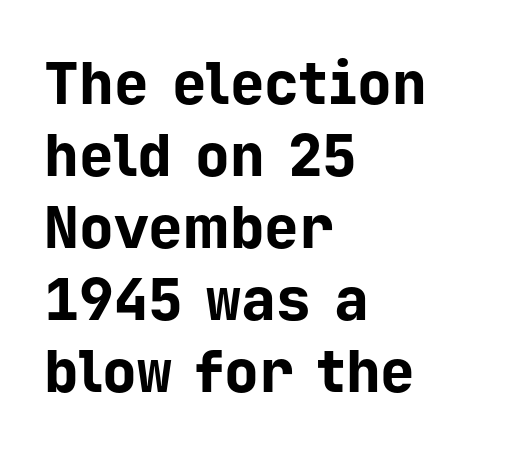
{"serif": "no", "italic": "no", "bold": "yes", "weight": "bold", "width": "normal", "stroke_contrast": "low", "x_height": "medium", "monospaced": "yes", "underline": "no", "align": "left", "line_spacing_ratio": 1.24, "letter_spacing": "normal", "letter_spacing_em": 0.0, "glyph_px": 58}
